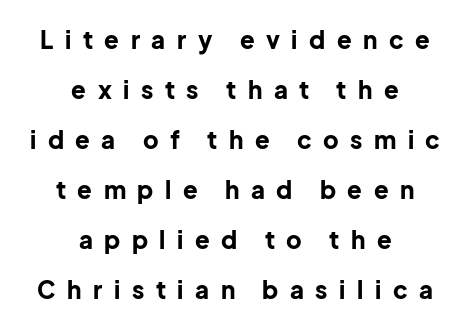
The image shows 24 px bold type, upright; set centered, loose line spacing (2.08x), unusually wide letter spacing (+0.48 em), not underlined.
